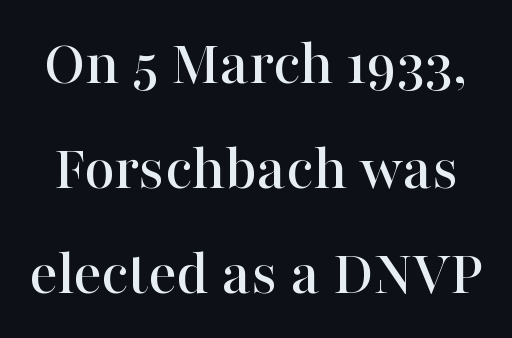
Q: Is the text italic (slanted)? A: No, it is upright.
Q: Is the typeface a serif or a sans-serif typeface? A: Serif.
Q: Is the text underlined? A: No.
Q: Is the spacing between letters normal or unusually wide? A: Normal.
Q: Is the spacing between lines tight, normal or loose? A: Normal.
Q: Width (condensed, normal, or wide)? A: Normal.
Q: Stroke contrast? A: High.
Q: x-height? A: Medium.
Q: Monospaced? A: No.
